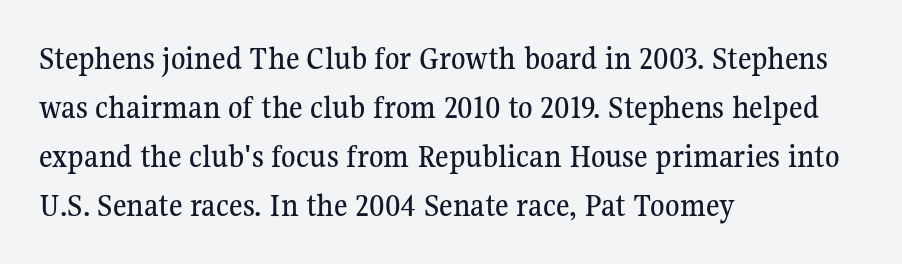
Note the varied advance widths — an 'i' is clearly narrower than an 'm'. How are the letters spaced? Ordinarily, with no added tracking. Compared with typical paragraphs, the rows here are spaced about the same. The paragraph has a hard left edge and a soft right edge.
